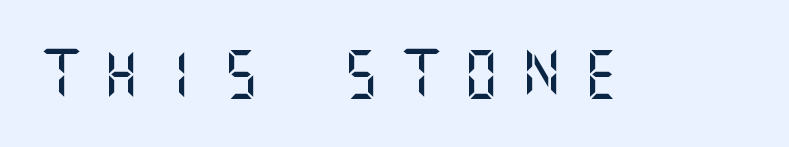
The image shows 48 px sans-serif type, upright; set unusually wide letter spacing (+0.45 em), not underlined; medium stroke contrast and a large x-height.
